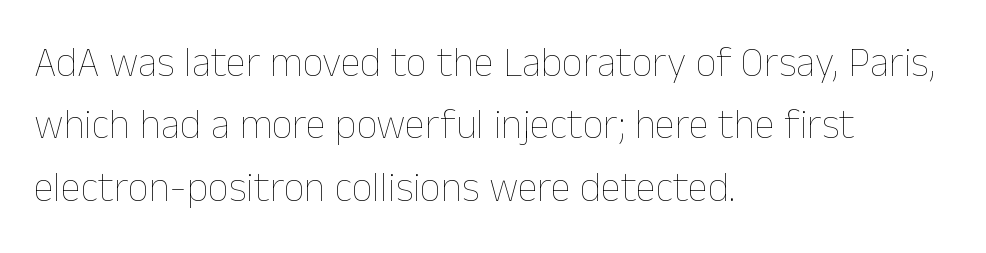
{"italic": "no", "bold": "no", "weight": "thin", "width": "normal", "stroke_contrast": "low", "x_height": "medium", "monospaced": "no", "underline": "no", "align": "left", "line_spacing": "normal", "line_spacing_ratio": 1.52, "letter_spacing": "normal", "letter_spacing_em": 0.0, "glyph_px": 41}
